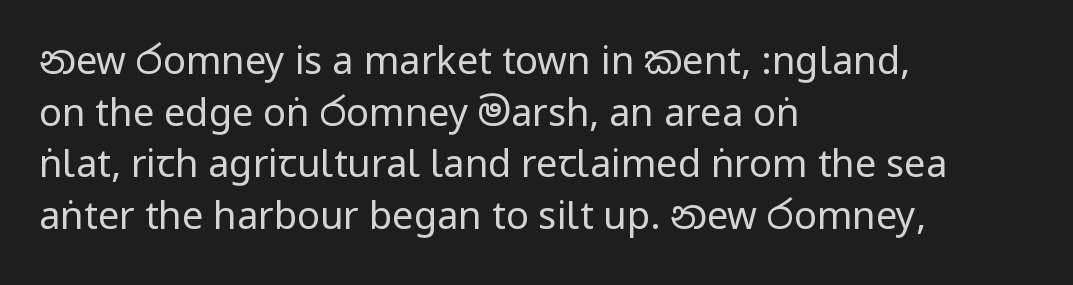
Q: Is the text bold? A: No.
Q: Is the text italic (slanted)? A: No, it is upright.
Q: Is the typeface a serif or a sans-serif typeface? A: Sans-serif.
Q: Is the text underlined? A: No.
Q: How is the paragraph aligned? A: Left-aligned.
Q: Is the spacing between letters normal or unusually wide? A: Normal.
Q: Is the spacing between lines tight, normal or loose? A: Normal.
Q: Width (condensed, normal, or wide)? A: Condensed.
Q: Stroke contrast? A: Low.
